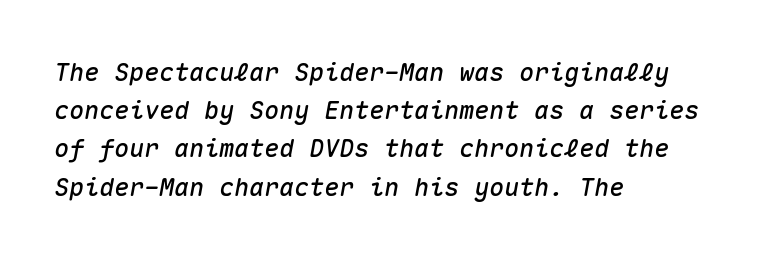
The image shows 25 px text type, italic (leaning right); set left-aligned, normal line spacing (1.53x), normal letter spacing, not underlined.
